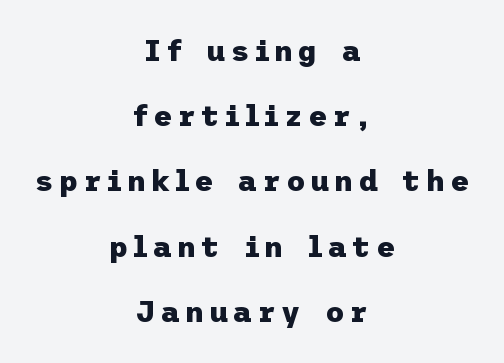
Q: Is the text bold? A: Yes.
Q: Is the text italic (slanted)? A: No, it is upright.
Q: Is the typeface a serif or a sans-serif typeface? A: Sans-serif.
Q: Is the text underlined? A: No.
Q: How is the paragraph aligned? A: Centered.
Q: Is the spacing between lines tight, normal or loose? A: Loose.
Q: Width (condensed, normal, or wide)? A: Normal.
Q: Stroke contrast? A: Low.
Q: x-height? A: Medium.
